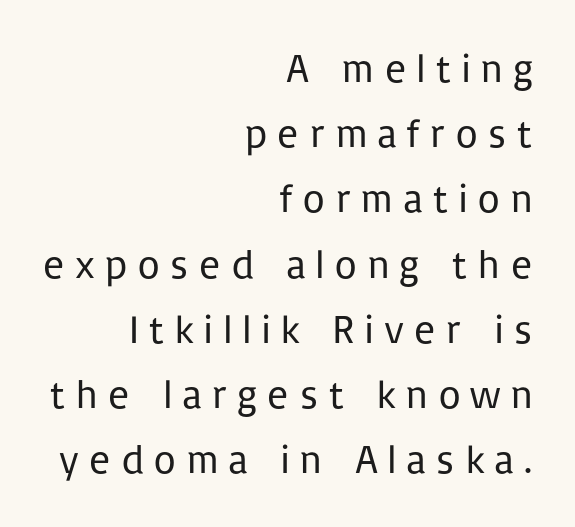
The image shows 40 px regular-weight sans-serif type, upright; set right-aligned, normal line spacing (1.63x), unusually wide letter spacing (+0.23 em), not underlined; low stroke contrast and a medium x-height.
